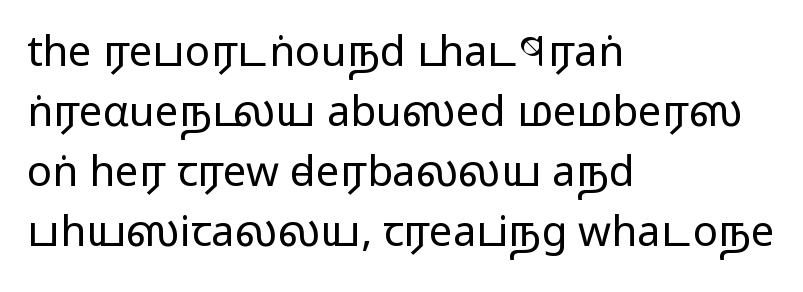
The image shows 42 px regular-weight, wide sans-serif type, upright; set left-aligned, normal line spacing (1.43x), normal letter spacing, not underlined; low stroke contrast and a medium x-height.
